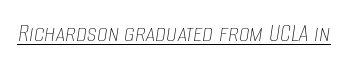
Stems here are at most as thick as an everyday book face. Look at the tracking — it's just the regular setting, nothing added. Every character sits at an angle, as italics do. The sample's only ornament is a line tracing under the words.
